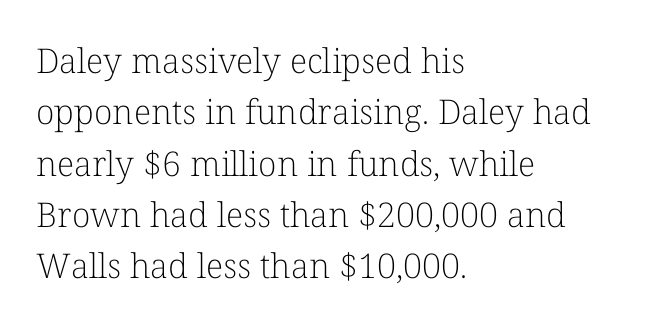
Q: Is the text bold? A: No.
Q: Is the text italic (slanted)? A: No, it is upright.
Q: Is the typeface a serif or a sans-serif typeface? A: Serif.
Q: Is the text underlined? A: No.
Q: How is the paragraph aligned? A: Left-aligned.
Q: Is the spacing between letters normal or unusually wide? A: Normal.
Q: Is the spacing between lines tight, normal or loose? A: Normal.
Q: Width (condensed, normal, or wide)? A: Normal.
Q: Stroke contrast? A: Low.
Q: x-height? A: Medium.
Q: Monospaced? A: No.
